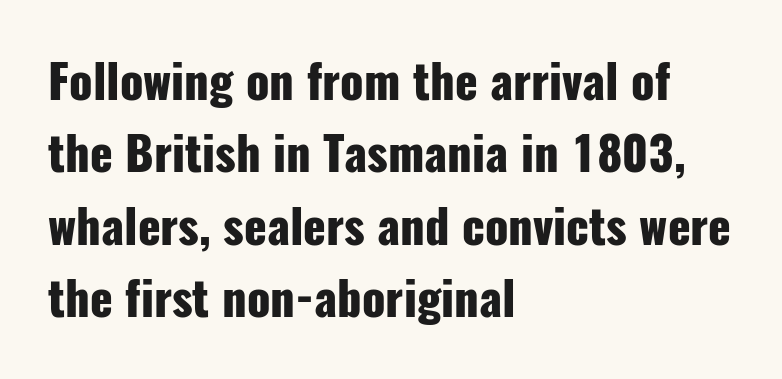
Typesetter's note: full bold, strokes at maximum text heaviness. No italicization has been applied; the sample stays upright. Does extra space separate the letters? No, they use regular spacing. To sum up the face: it is a sans, with no serifs. The gap between lines stays unmarked.
